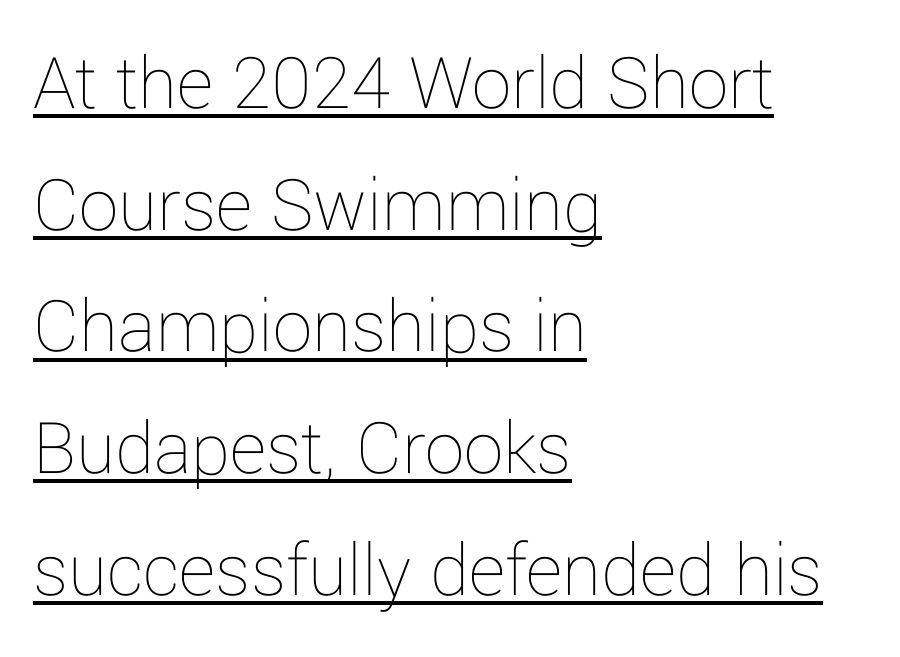
{"italic": "no", "bold": "no", "weight": "thin", "width": "normal", "stroke_contrast": "low", "x_height": "medium", "monospaced": "no", "underline": "yes", "align": "left", "line_spacing": "normal", "line_spacing_ratio": 1.54, "letter_spacing": "normal", "letter_spacing_em": 0.0, "glyph_px": 79}
